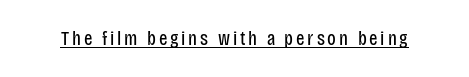
{"italic": "no", "bold": "no", "underline": "yes", "glyph_px": 20}
